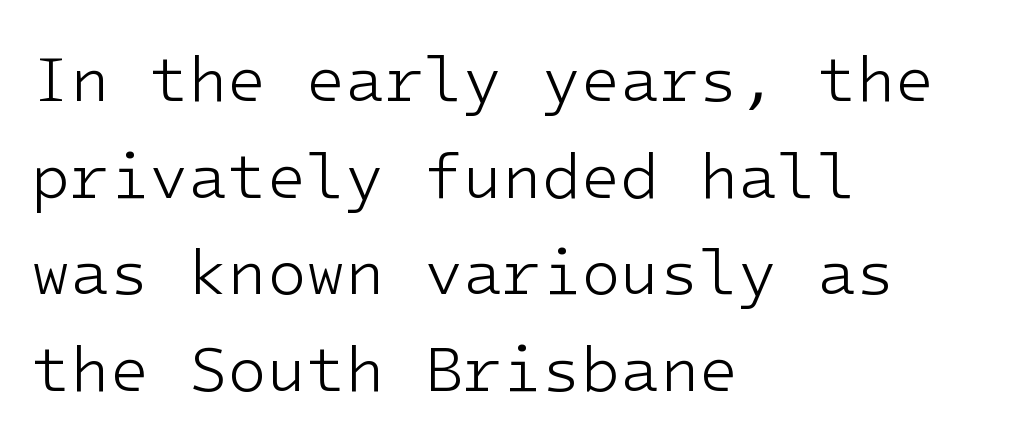
{"serif": "no", "italic": "no", "bold": "no", "weight": "light", "width": "normal", "stroke_contrast": "low", "x_height": "medium", "underline": "no", "align": "left", "line_spacing": "normal", "line_spacing_ratio": 1.51, "letter_spacing": "normal", "letter_spacing_em": 0.0, "glyph_px": 64}
